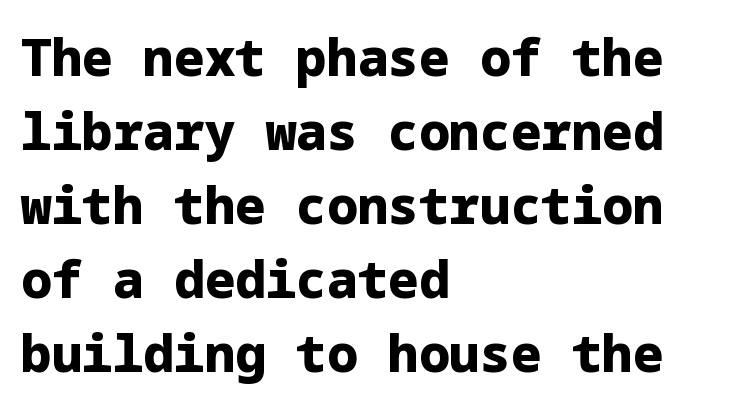
The image shows 51 px heavy sans-serif type, upright; set left-aligned, normal line spacing (1.45x), normal letter spacing, not underlined; low stroke contrast and a medium x-height.
